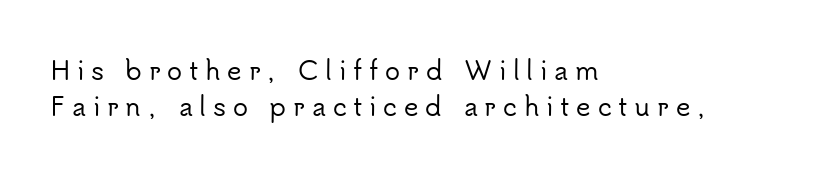
The image shows 25 px text type, upright; set left-aligned, normal line spacing (1.45x), unusually wide letter spacing (+0.27 em), not underlined.
